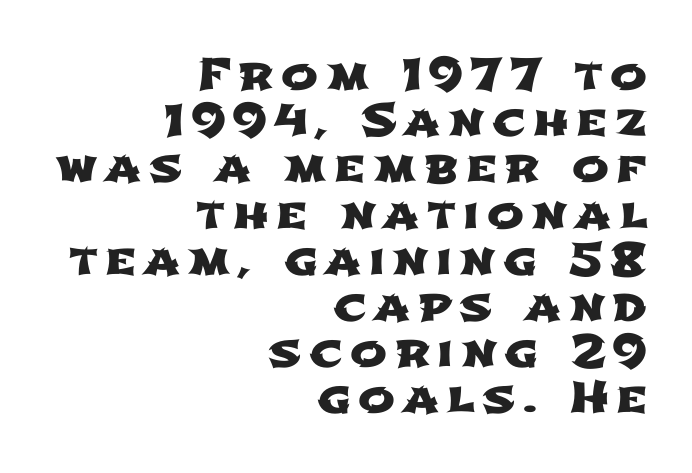
Line spacing here is tight. The passage shown is typeset with a sans-serif family. The passage is arranged like a letterhead date or caption credit — flush right. Varying glyph widths throughout — classic text-font behaviour. Beneath every word, the page is bare.
